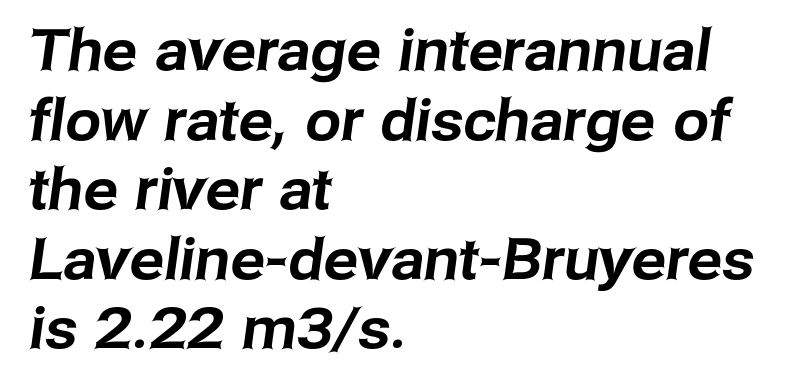
Q: Is the typeface a serif or a sans-serif typeface? A: Sans-serif.
Q: Is the text underlined? A: No.
Q: How is the paragraph aligned? A: Left-aligned.
Q: Is the spacing between letters normal or unusually wide? A: Normal.
Q: Width (condensed, normal, or wide)? A: Normal.
Q: Stroke contrast? A: Low.
Q: x-height? A: Medium.
Q: Monospaced? A: No.
